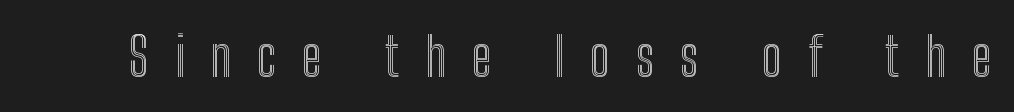
A bare baseline throughout the passage. A typesetter would mark this as roman, not italic. You could not count columns in this text — the font is proportionally spaced. Look at the tracking — it's clearly loosened, letters drifting apart.
